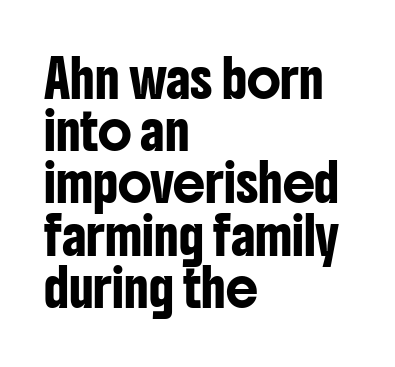
{"serif": "no", "italic": "no", "width": "condensed", "stroke_contrast": "low", "x_height": "medium", "monospaced": "no", "underline": "no", "align": "left", "line_spacing": "normal", "line_spacing_ratio": 1.45, "letter_spacing": "normal", "letter_spacing_em": 0.0, "glyph_px": 36}
